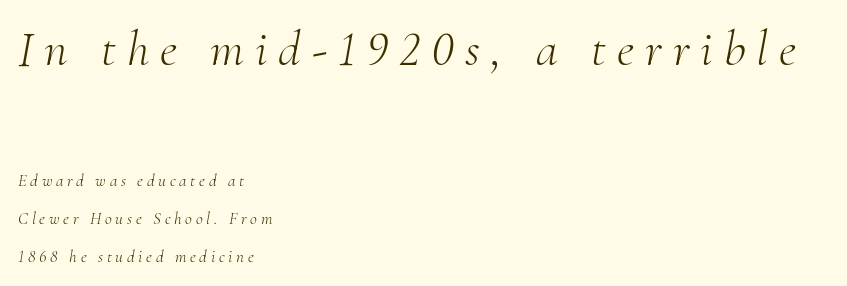
The image shows 50 px light serif type, italic (leaning right); set left-aligned, loose line spacing (2.24x), unusually wide letter spacing (+0.22 em), not underlined; the first (top) block is 2.94x larger; medium stroke contrast and a small x-height.
